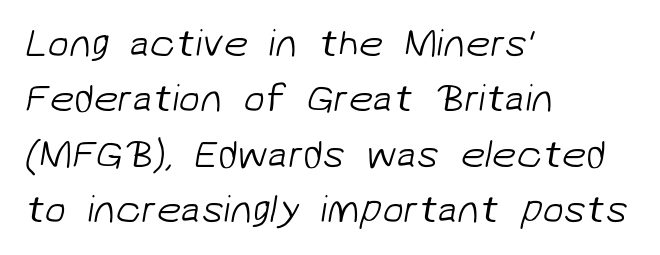
Q: Is the text bold? A: No.
Q: Is the typeface a serif or a sans-serif typeface? A: Sans-serif.
Q: Is the text underlined? A: No.
Q: How is the paragraph aligned? A: Left-aligned.
Q: Is the spacing between letters normal or unusually wide? A: Normal.
Q: Is the spacing between lines tight, normal or loose? A: Normal.
Q: Width (condensed, normal, or wide)? A: Normal.
Q: Stroke contrast? A: Low.
Q: x-height? A: Medium.
Q: Monospaced? A: No.
